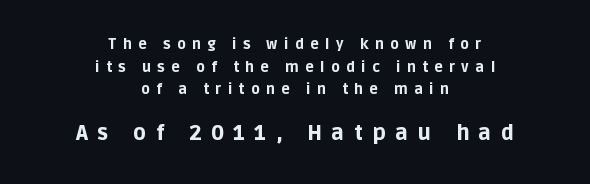
Q: Is the text bold? A: Yes.
Q: Is the text italic (slanted)? A: No, it is upright.
Q: Is the text underlined? A: No.
Q: How is the paragraph aligned? A: Centered.
Q: Is the spacing between letters normal or unusually wide? A: Unusually wide.
Q: Is the spacing between lines tight, normal or loose? A: Normal.
Q: Which block of text is set in a larger size, the first (top) or the second (bottom)? A: The second (bottom) one.
